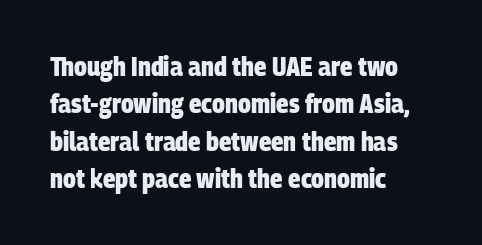
The image shows 26 px bold type; set left-aligned, normal line spacing (1.44x), normal letter spacing, not underlined.
